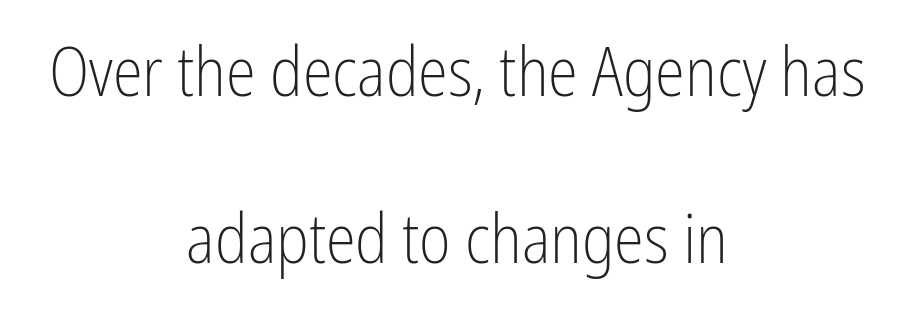
{"serif": "no", "italic": "no", "bold": "no", "weight": "light", "width": "condensed", "stroke_contrast": "low", "x_height": "medium", "monospaced": "no", "underline": "no", "align": "center", "line_spacing": "loose", "line_spacing_ratio": 2.45, "letter_spacing": "normal", "letter_spacing_em": 0.0, "glyph_px": 68}
